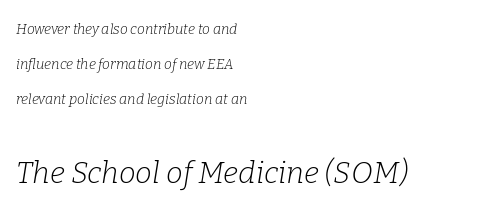
The image shows 30 px light serif type, italic (leaning right); set left-aligned, loose line spacing (2.49x), normal letter spacing, not underlined; the second (bottom) block is 2.14x larger; low stroke contrast and a medium x-height.
